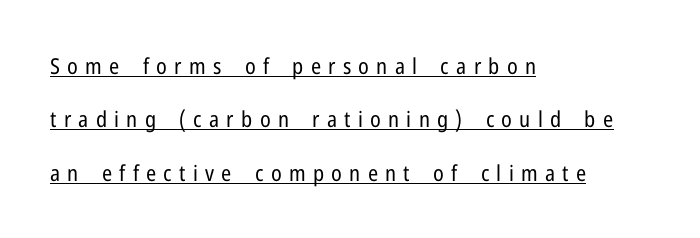
{"italic": "no", "bold": "no", "underline": "yes", "align": "left", "line_spacing": "loose", "line_spacing_ratio": 2.43, "letter_spacing": "wide", "letter_spacing_em": 0.33, "glyph_px": 22}
